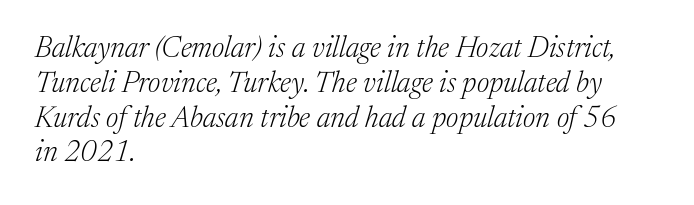
The baseline area is clear. Unlike a clean sans, this face finishes its strokes with serifs. Spacing verdict: proportional, widths tailored to each character. The typeface has the unassuming heft of standard copy or less.
